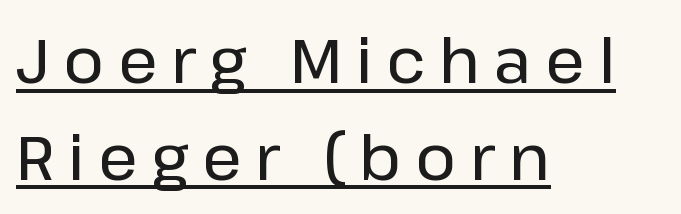
Q: Is the text italic (slanted)? A: No, it is upright.
Q: Is the typeface a serif or a sans-serif typeface? A: Sans-serif.
Q: Is the text underlined? A: Yes.
Q: How is the paragraph aligned? A: Left-aligned.
Q: Is the spacing between letters normal or unusually wide? A: Unusually wide.
Q: Is the spacing between lines tight, normal or loose? A: Normal.
Q: Width (condensed, normal, or wide)? A: Normal.
Q: Stroke contrast? A: Low.
Q: x-height? A: Medium.
Q: Monospaced? A: No.
